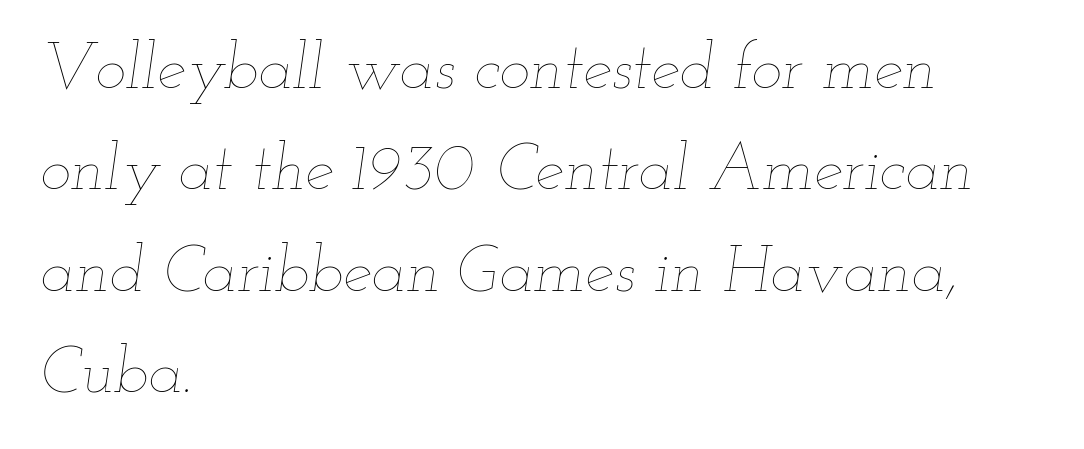
{"italic": "yes", "lean": "right", "slant_degrees": 12, "bold": "no", "weight": "thin", "width": "wide", "stroke_contrast": "low", "x_height": "small", "monospaced": "no", "underline": "no", "align": "left", "line_spacing": "normal", "line_spacing_ratio": 1.56, "letter_spacing": "normal", "letter_spacing_em": 0.0, "glyph_px": 65}
